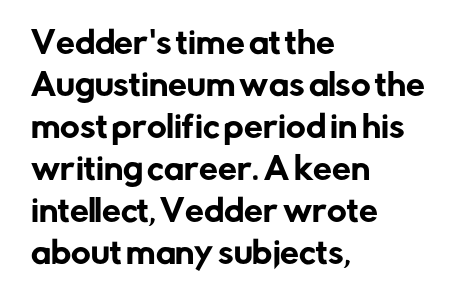
{"serif": "no", "italic": "no", "width": "normal", "stroke_contrast": "low", "x_height": "medium", "monospaced": "no", "underline": "no", "align": "left", "line_spacing": "normal", "line_spacing_ratio": 1.4, "letter_spacing": "normal", "letter_spacing_em": 0.0, "glyph_px": 30}
